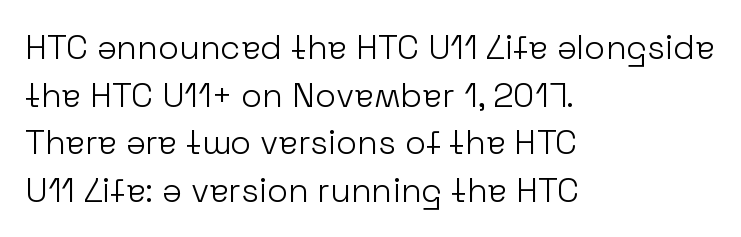
{"serif": "no", "italic": "no", "bold": "no", "weight": "light", "width": "normal", "stroke_contrast": "low", "x_height": "medium", "monospaced": "no", "underline": "no", "align": "left", "line_spacing": "normal", "line_spacing_ratio": 1.4, "letter_spacing": "normal", "letter_spacing_em": 0.0, "glyph_px": 34}
